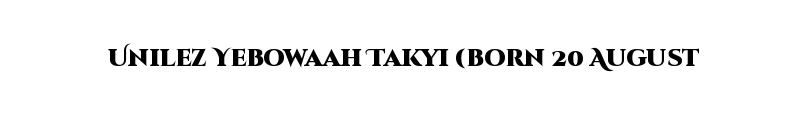
Q: Is the text bold? A: Yes.
Q: Is the text italic (slanted)? A: No, it is upright.
Q: Is the text underlined? A: No.
Q: Is the spacing between letters normal or unusually wide? A: Normal.
